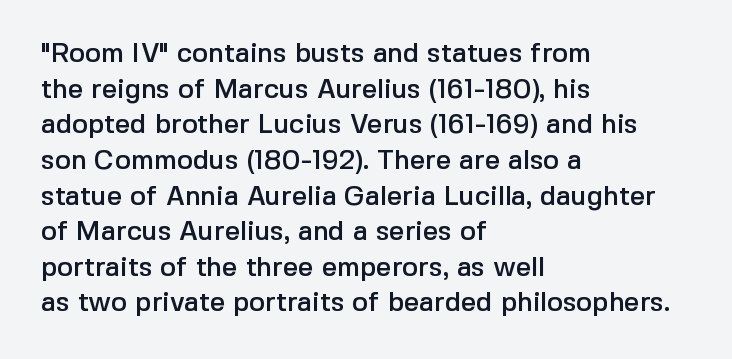
{"italic": "no", "underline": "no", "align": "left", "line_spacing": "normal", "line_spacing_ratio": 1.32, "letter_spacing": "normal", "letter_spacing_em": 0.0, "glyph_px": 27}
